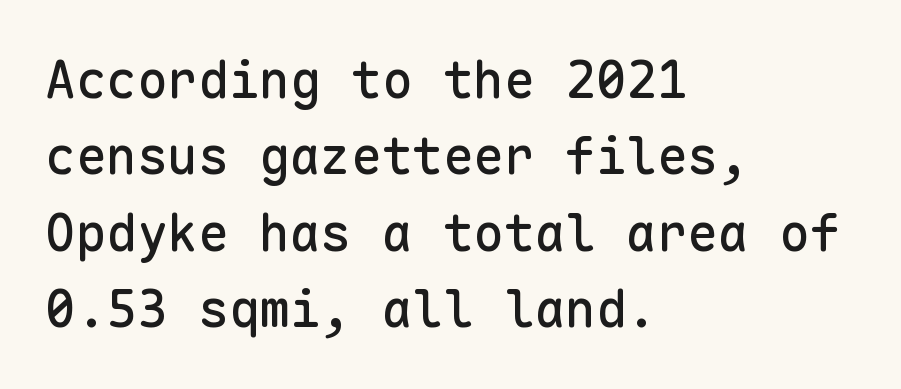
The image shows 51 px sans-serif type, upright, monospaced; set left-aligned, normal line spacing (1.5x), normal letter spacing, not underlined; low stroke contrast and a medium x-height.
